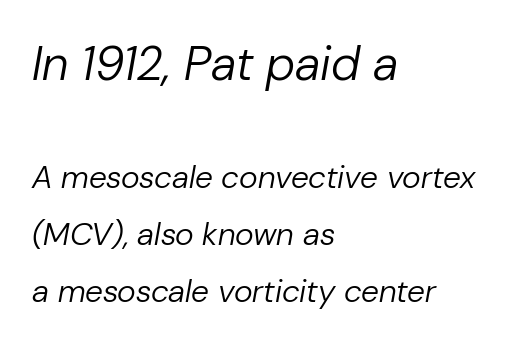
The image shows 48 px regular-weight type, italic (leaning right); set left-aligned, line spacing 1.78x, normal letter spacing, not underlined; the first (top) block is 1.5x larger; low stroke contrast and a medium x-height.
